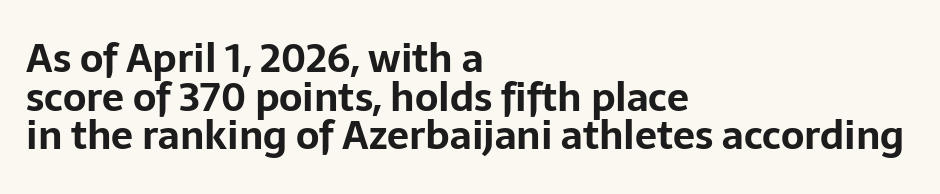
The image shows 39 px bold sans-serif type, upright; set left-aligned, tight line spacing (0.99x), normal letter spacing, not underlined; low stroke contrast and a medium x-height.
